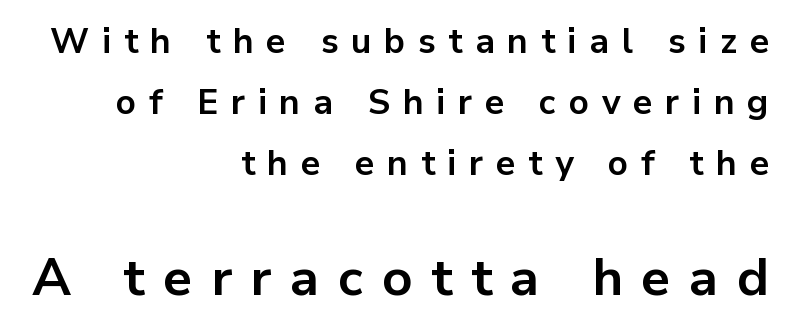
Honestly, the letter spacing is so wide it's the main thing you notice. The lettering holds an erect, upright posture throughout. Line ends are locked; line starts wander. Scale increases going downward across the two blocks.
